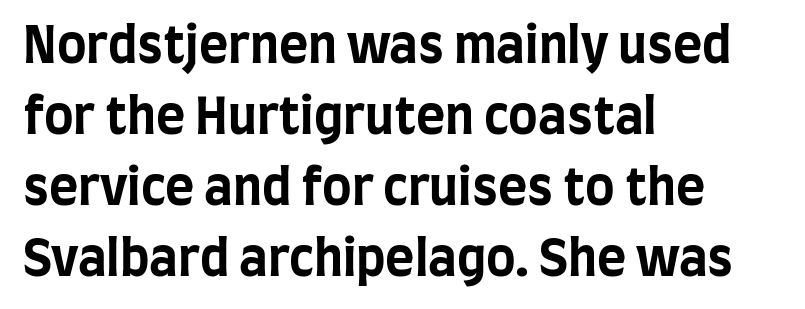
The image shows 50 px bold, condensed sans-serif type, upright; set left-aligned, normal line spacing (1.42x), normal letter spacing, not underlined; low stroke contrast and a large x-height.
